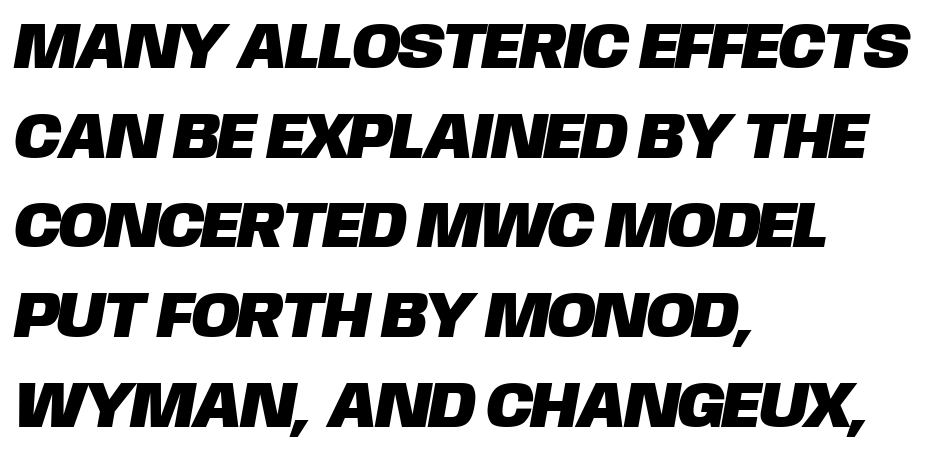
The image shows 65 px sans-serif type; set left-aligned, normal line spacing (1.38x), normal letter spacing, not underlined; low stroke contrast and a large x-height.
